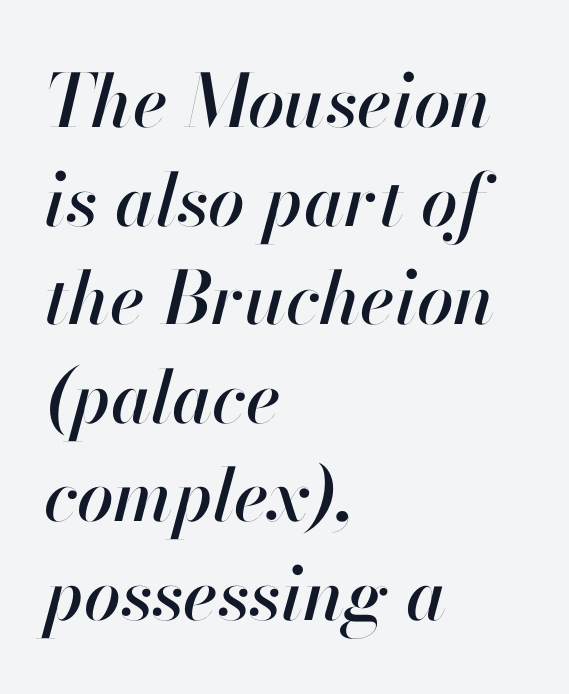
Q: Is the text italic (slanted)? A: Yes, it leans right by about 13 degrees.
Q: Is the text underlined? A: No.
Q: How is the paragraph aligned? A: Left-aligned.
Q: Is the spacing between letters normal or unusually wide? A: Normal.
Q: Is the spacing between lines tight, normal or loose? A: Normal.
Q: Width (condensed, normal, or wide)? A: Normal.
Q: Stroke contrast? A: High.
Q: x-height? A: Small.
Q: Monospaced? A: No.
